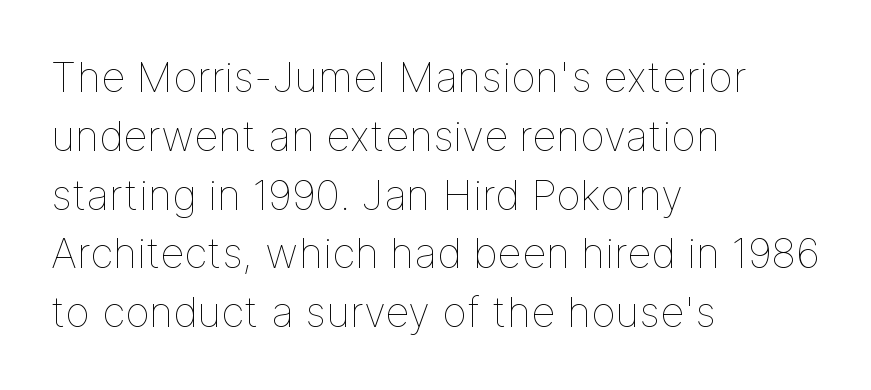
{"italic": "no", "bold": "no", "weight": "thin", "width": "normal", "stroke_contrast": "low", "x_height": "medium", "monospaced": "no", "underline": "no", "align": "left", "line_spacing": "normal", "line_spacing_ratio": 1.4, "letter_spacing": "normal", "letter_spacing_em": 0.0, "glyph_px": 42}
